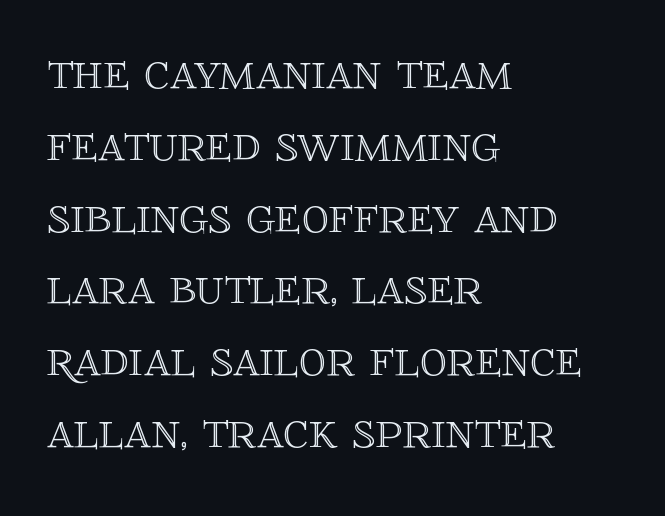
Q: Is the text italic (slanted)? A: No, it is upright.
Q: Is the text underlined? A: No.
Q: How is the paragraph aligned? A: Left-aligned.
Q: Is the spacing between letters normal or unusually wide? A: Normal.
Q: Is the spacing between lines tight, normal or loose? A: Normal.
Q: Width (condensed, normal, or wide)? A: Normal.
Q: x-height? A: Large.
Q: Monospaced? A: No.
